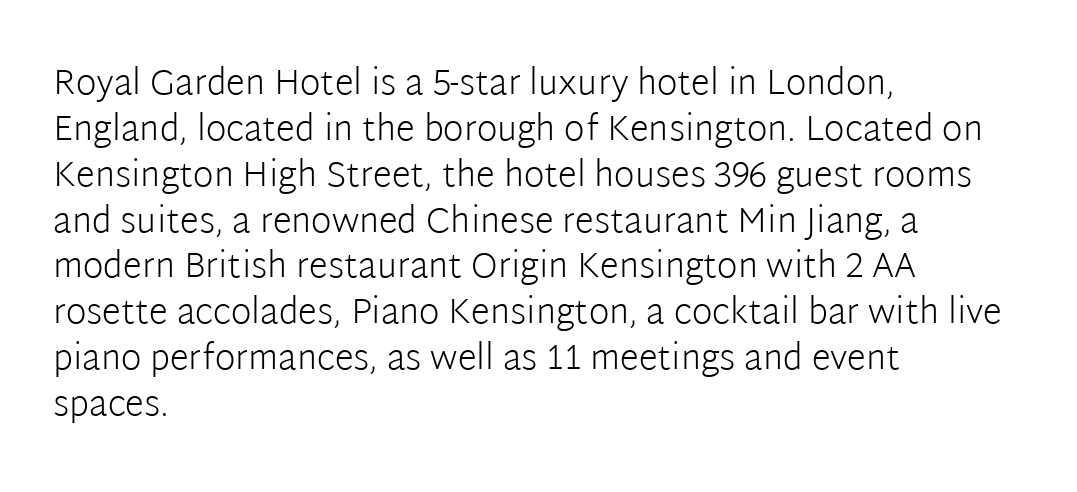
Q: Is the text bold? A: No.
Q: Is the text italic (slanted)? A: No, it is upright.
Q: Is the typeface a serif or a sans-serif typeface? A: Sans-serif.
Q: Is the text underlined? A: No.
Q: How is the paragraph aligned? A: Left-aligned.
Q: Is the spacing between letters normal or unusually wide? A: Normal.
Q: Is the spacing between lines tight, normal or loose? A: Normal.
Q: Width (condensed, normal, or wide)? A: Normal.
Q: Stroke contrast? A: Low.
Q: x-height? A: Medium.
Q: Monospaced? A: No.
